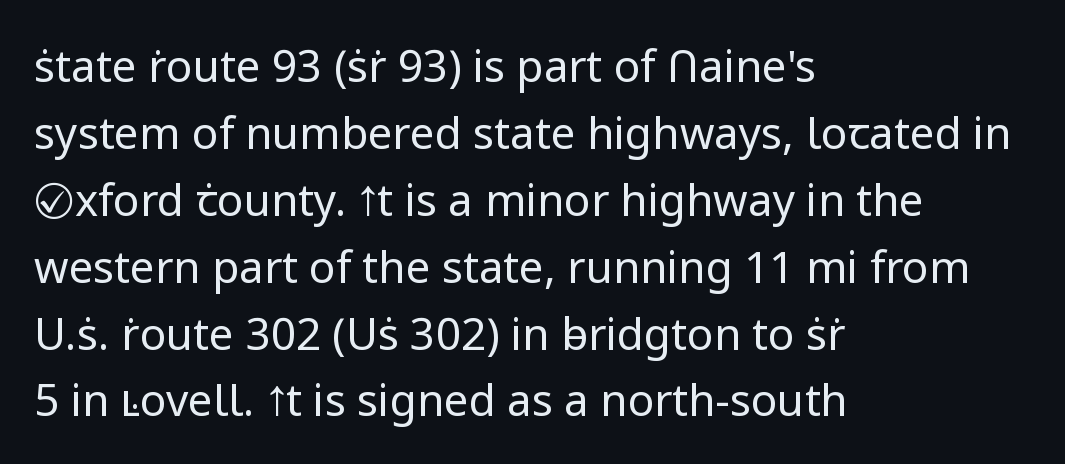
{"serif": "no", "italic": "no", "bold": "no", "weight": "regular", "width": "normal", "stroke_contrast": "low", "x_height": "medium", "monospaced": "no", "underline": "no", "align": "left", "line_spacing": "normal", "line_spacing_ratio": 1.52, "letter_spacing": "normal", "letter_spacing_em": 0.0, "glyph_px": 44}
